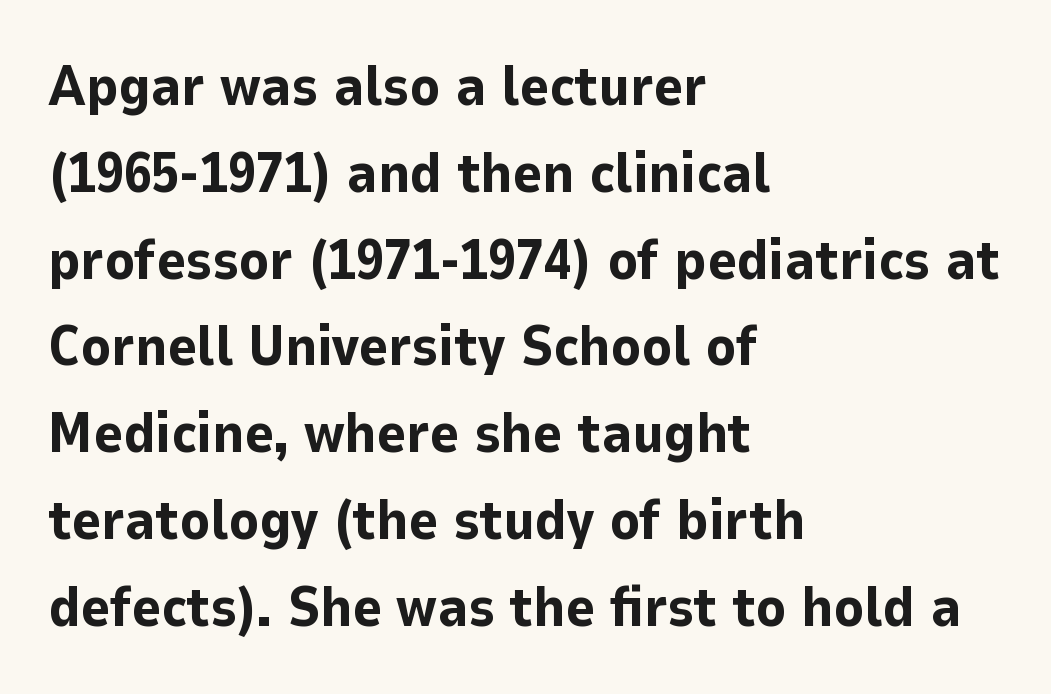
Q: Is the text bold? A: Yes.
Q: Is the text italic (slanted)? A: No, it is upright.
Q: Is the typeface a serif or a sans-serif typeface? A: Sans-serif.
Q: Is the text underlined? A: No.
Q: How is the paragraph aligned? A: Left-aligned.
Q: Is the spacing between letters normal or unusually wide? A: Normal.
Q: Is the spacing between lines tight, normal or loose? A: Normal.
Q: Width (condensed, normal, or wide)? A: Normal.
Q: Stroke contrast? A: Low.
Q: x-height? A: Medium.
Q: Monospaced? A: No.
